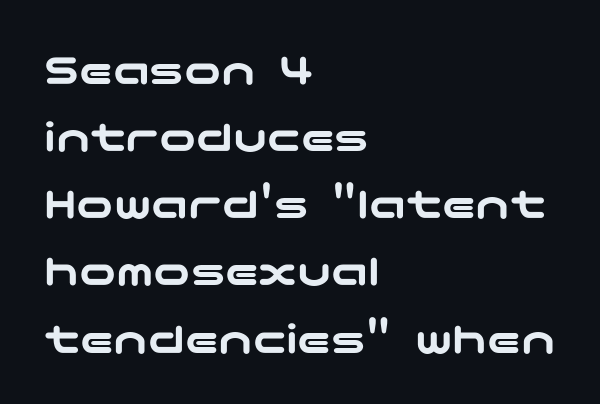
{"serif": "no", "italic": "no", "width": "wide", "stroke_contrast": "low", "x_height": "medium", "underline": "no", "align": "left", "line_spacing": "normal", "line_spacing_ratio": 1.46, "letter_spacing": "normal", "letter_spacing_em": 0.0, "glyph_px": 46}
